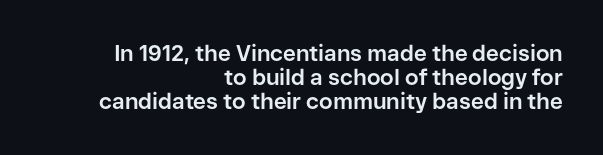
{"italic": "no", "bold": "yes", "underline": "no", "align": "right", "line_spacing": "tight", "line_spacing_ratio": 1.09, "letter_spacing": "normal", "letter_spacing_em": 0.0, "glyph_px": 22}
